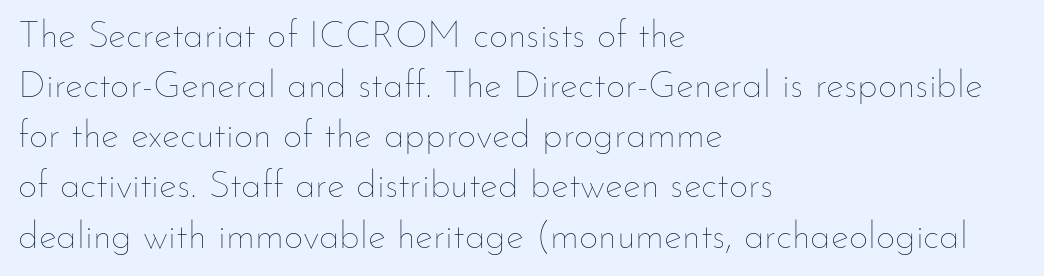
The compositor pushed each line to the left boundary. Summary of vertical rhythm: regular, with standard interline spacing. A typesetter would call this proportional, since set widths differ per character. Heaviness? Minimal to ordinary, like unemphasized prose.
